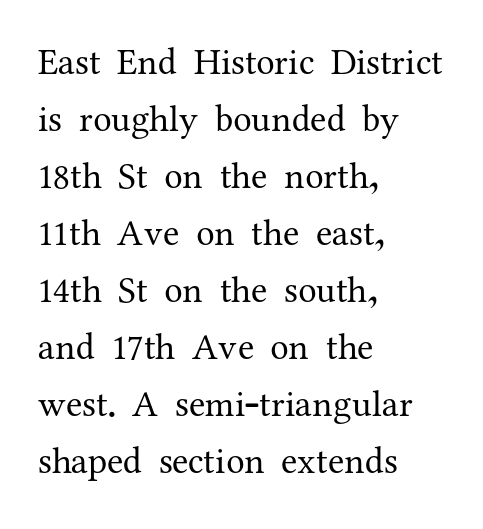
Q: Is the text bold? A: No.
Q: Is the text italic (slanted)? A: No, it is upright.
Q: Is the typeface a serif or a sans-serif typeface? A: Serif.
Q: Is the text underlined? A: No.
Q: How is the paragraph aligned? A: Left-aligned.
Q: Is the spacing between letters normal or unusually wide? A: Normal.
Q: Is the spacing between lines tight, normal or loose? A: Normal.
Q: Width (condensed, normal, or wide)? A: Normal.
Q: Stroke contrast? A: Medium.
Q: x-height? A: Medium.
Q: Monospaced? A: No.
